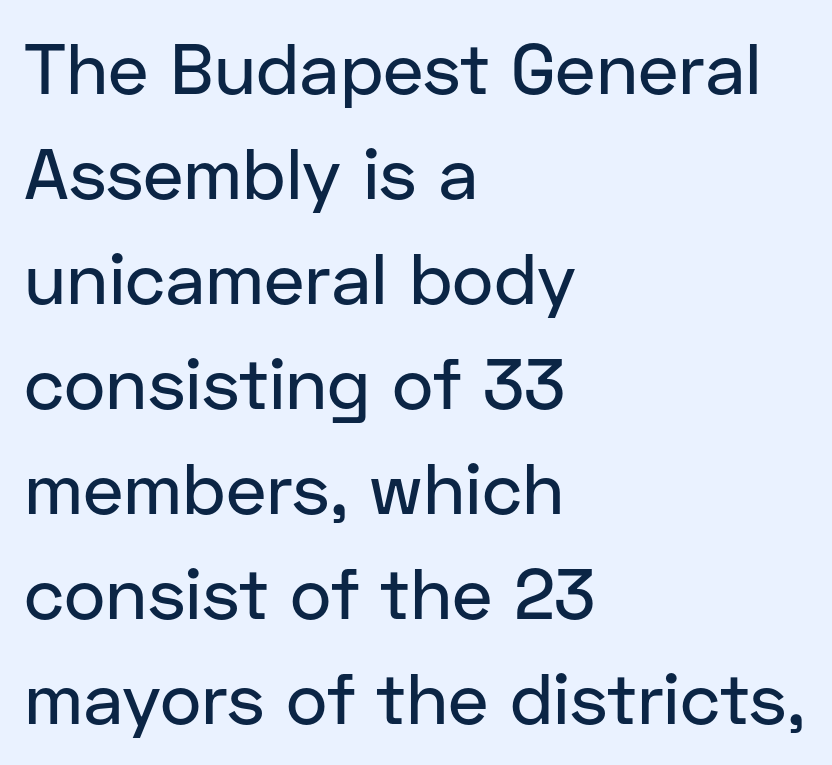
The image shows 71 px sans-serif type, upright; set left-aligned, normal line spacing (1.48x), normal letter spacing, not underlined; low stroke contrast and a medium x-height.
